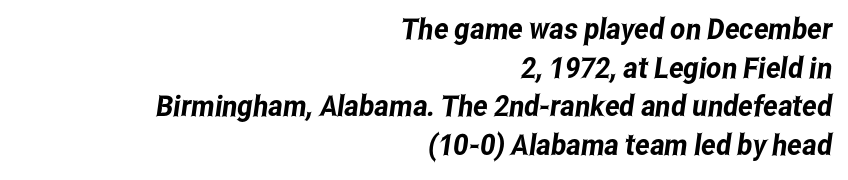
Q: Is the typeface a serif or a sans-serif typeface? A: Sans-serif.
Q: Is the text underlined? A: No.
Q: How is the paragraph aligned? A: Right-aligned.
Q: Is the spacing between letters normal or unusually wide? A: Normal.
Q: Is the spacing between lines tight, normal or loose? A: Normal.
Q: Width (condensed, normal, or wide)? A: Condensed.
Q: Stroke contrast? A: Low.
Q: x-height? A: Medium.
Q: Monospaced? A: No.
